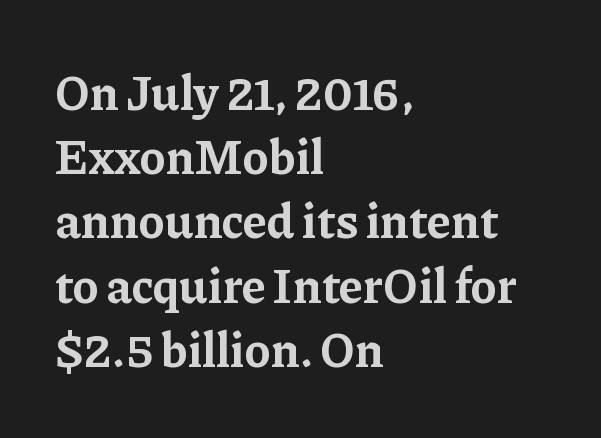
Line beginnings align vertically; line endings do not. Old-style or modern, the face here clearly has serifs. Style check: upright. Lines of text with bare space underneath. Note the varied advance widths — an 'i' is clearly narrower than an 'm'.
